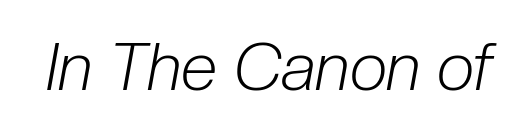
Q: Is the text bold? A: No.
Q: Is the text italic (slanted)? A: Yes, it leans right by about 10 degrees.
Q: Is the text underlined? A: No.
Q: Is the spacing between letters normal or unusually wide? A: Normal.
Q: Width (condensed, normal, or wide)? A: Condensed.
Q: Stroke contrast? A: Low.
Q: x-height? A: Medium.
Q: Monospaced? A: No.
